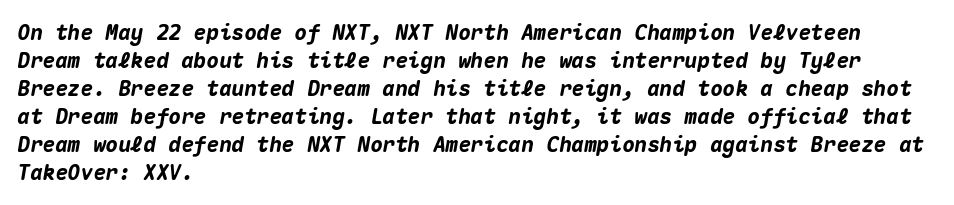
The image shows 21 px bold type, italic (leaning right); set left-aligned, normal line spacing (1.33x), normal letter spacing, not underlined.
